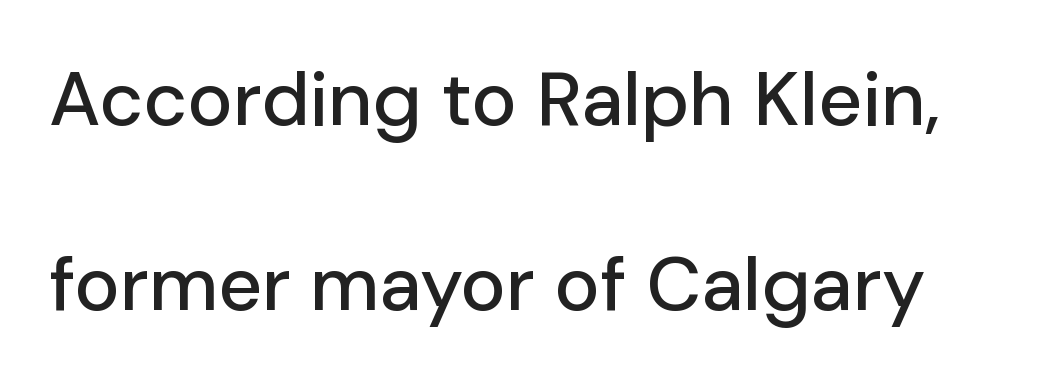
{"serif": "no", "italic": "no", "width": "normal", "stroke_contrast": "low", "x_height": "medium", "monospaced": "no", "underline": "no", "line_spacing": "loose", "line_spacing_ratio": 2.43, "letter_spacing": "normal", "letter_spacing_em": 0.0, "glyph_px": 76}
